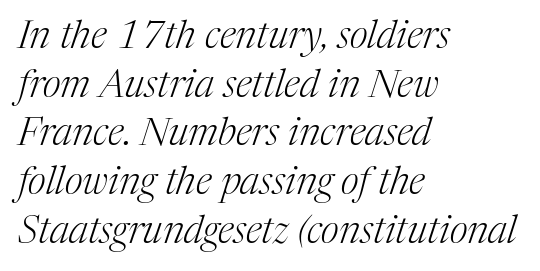
The image shows 39 px light serif type, italic (leaning right); set left-aligned, normal line spacing (1.25x), normal letter spacing, not underlined; medium stroke contrast and a medium x-height.
